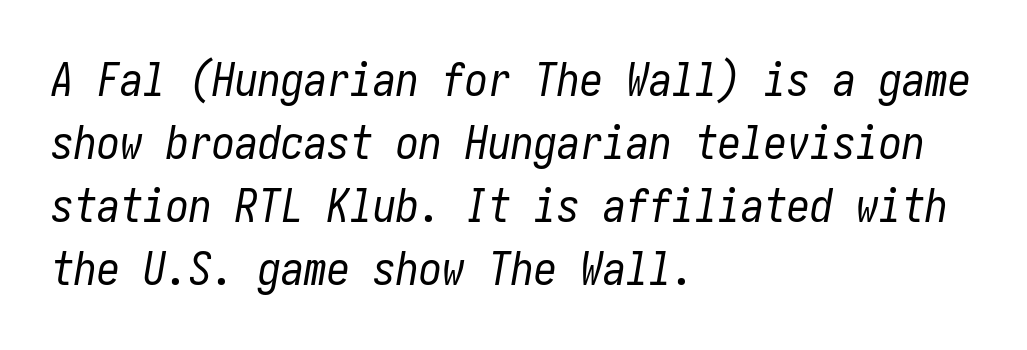
This is oblique type, the kind used for emphasis or titles. A student would call this left alignment; a typographer would say flush left, rag right. The font is comparable to plain body text, perhaps lighter. Nobody touched the tracking dial on this one. Descenders hang freely into open space. Students, observe: this is what conventionally led text looks like.
